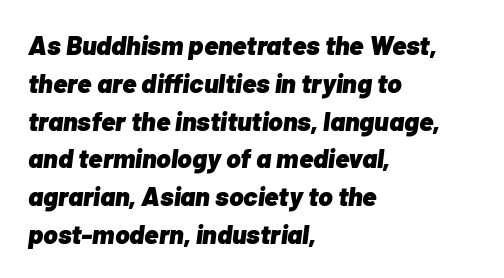
Q: Is the text bold? A: Yes.
Q: Is the text italic (slanted)? A: Yes, it leans right by about 7 degrees.
Q: Is the text underlined? A: No.
Q: How is the paragraph aligned? A: Left-aligned.
Q: Is the spacing between letters normal or unusually wide? A: Normal.
Q: Is the spacing between lines tight, normal or loose? A: Normal.
